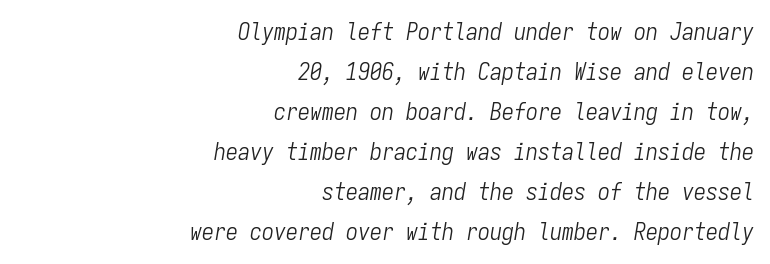
The image shows 24 px text type, italic (leaning right); set right-aligned, normal line spacing (1.67x), normal letter spacing, not underlined.
